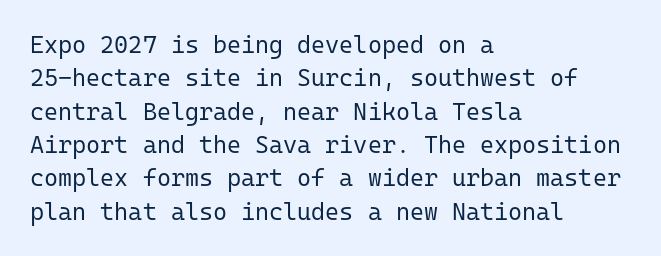
The image shows 24 px text type, upright; set left-aligned, normal line spacing (1.39x), normal letter spacing, not underlined.
